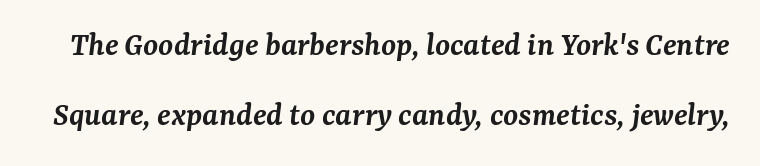
{"serif": "yes", "italic": "yes", "lean": "right", "slant_degrees": 7, "bold": "semi", "weight": "semibold", "width": "normal", "stroke_contrast": "medium", "x_height": "medium", "monospaced": "no", "underline": "no", "line_spacing": "loose", "line_spacing_ratio": 2.07, "letter_spacing": "normal", "letter_spacing_em": 0.0, "glyph_px": 34}
